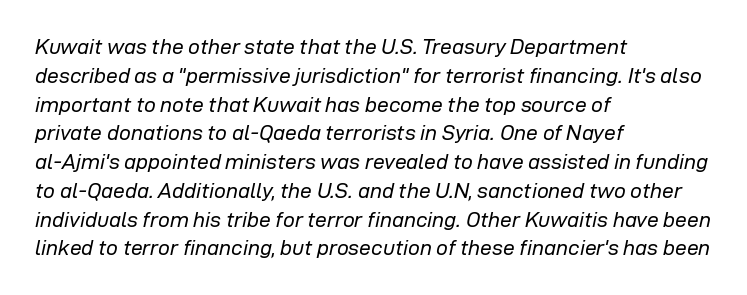
Vertical stems look standard width or narrower in stroke. Descender tails drop into unmarked territory. The leading is moderate, giving the passage an even texture. It's the slanting kind of type. The letters sit at their default tracking, neither squeezed nor spread. Each line starts at the same left margin while the right side varies.
